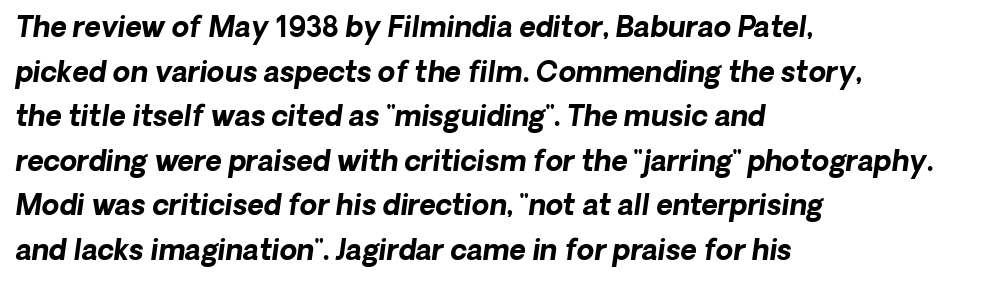
Horizontally, the lines are justified to the leading edge only. Does the type have serifs? No, each stem ends abruptly. The rendering uses a bold face; every stroke is thick and dark. The tracking reads as untouched default to a designer's eye. The gap between lines stays unmarked.
